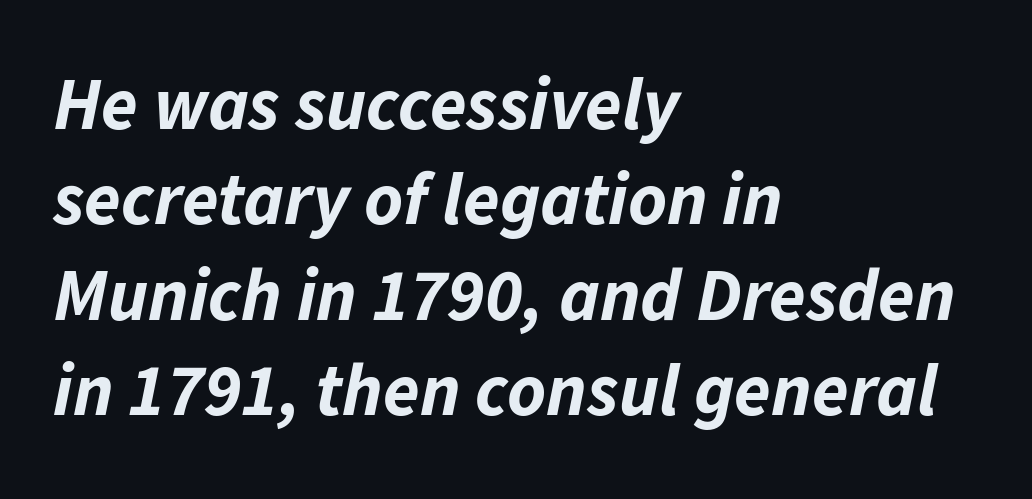
The ragged edge is on the right, which tells us the setting is flush left. What stands out about the letter spacing? Nothing — it is the standard amount. Rows of type keep a routine distance in the vertical direction. Tall strokes in this sample are angled rather than plumb.
